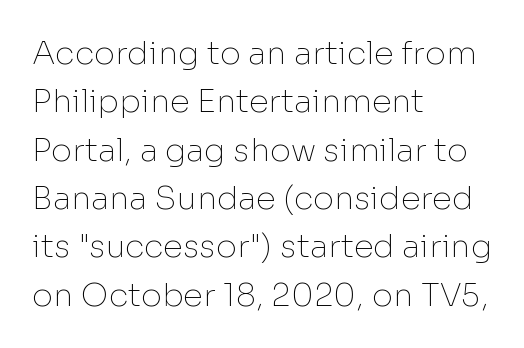
The image shows 32 px thin sans-serif type, upright; set left-aligned, normal line spacing (1.51x), normal letter spacing, not underlined; low stroke contrast and a medium x-height.
